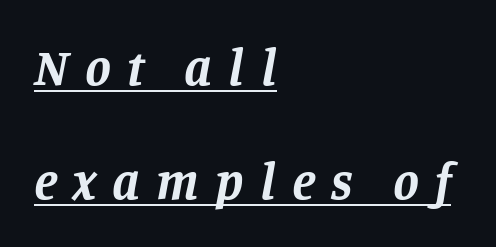
The image shows 52 px bold serif type, italic (leaning right); set left-aligned, loose line spacing (2.2x), unusually wide letter spacing (+0.31 em), underlined; low stroke contrast and a large x-height.
